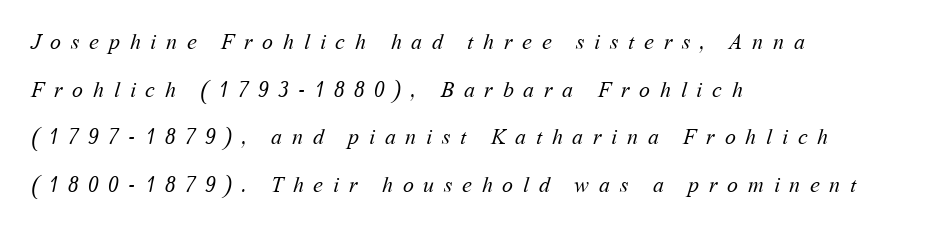
{"bold": "no", "underline": "no", "align": "left", "line_spacing": "loose", "line_spacing_ratio": 2.17, "letter_spacing": "wide", "letter_spacing_em": 0.44, "glyph_px": 22}
